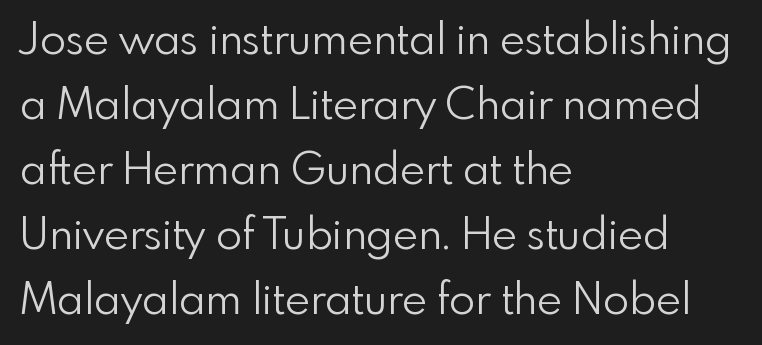
The image shows 43 px light sans-serif type, upright; set left-aligned, normal line spacing (1.51x), normal letter spacing, not underlined; low stroke contrast and a small x-height.
